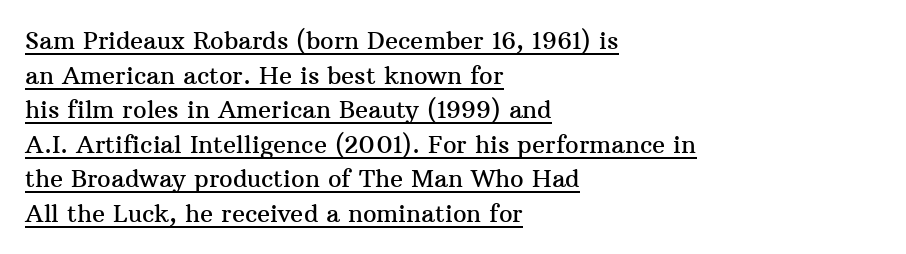
{"italic": "no", "underline": "yes", "align": "left", "line_spacing": "normal", "line_spacing_ratio": 1.44, "letter_spacing": "normal", "letter_spacing_em": 0.0, "glyph_px": 24}
